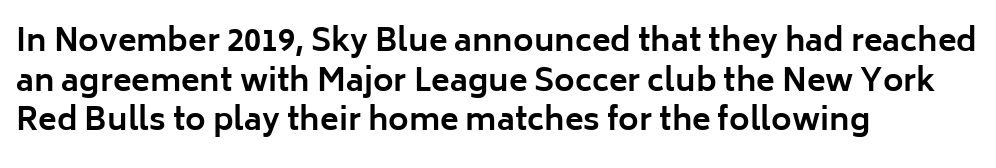
The image shows 31 px bold sans-serif type, upright; set left-aligned, normal line spacing (1.28x), normal letter spacing, not underlined; low stroke contrast and a medium x-height.
